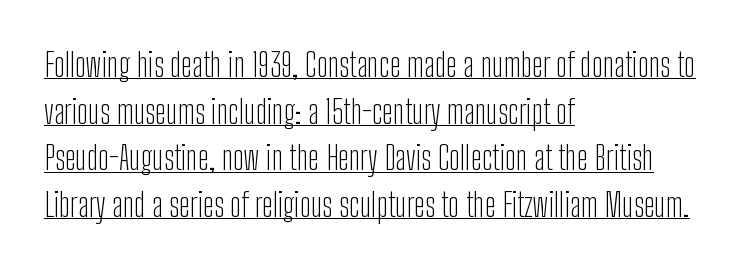
The image shows 33 px light, condensed sans-serif type, upright; set left-aligned, normal line spacing (1.41x), normal letter spacing, underlined; low stroke contrast and a medium x-height.
